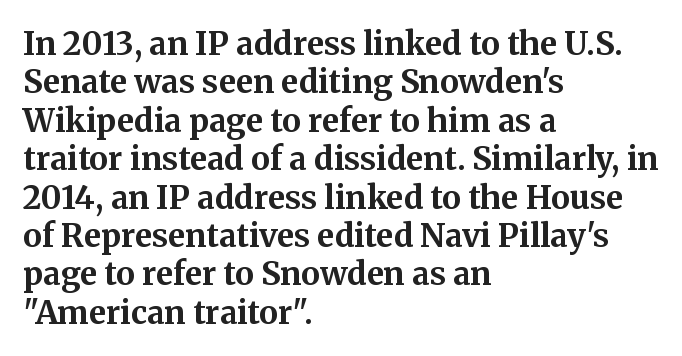
The image shows 32 px bold serif type, upright; set left-aligned, line spacing 1.2x, normal letter spacing, not underlined; medium stroke contrast and a medium x-height.
